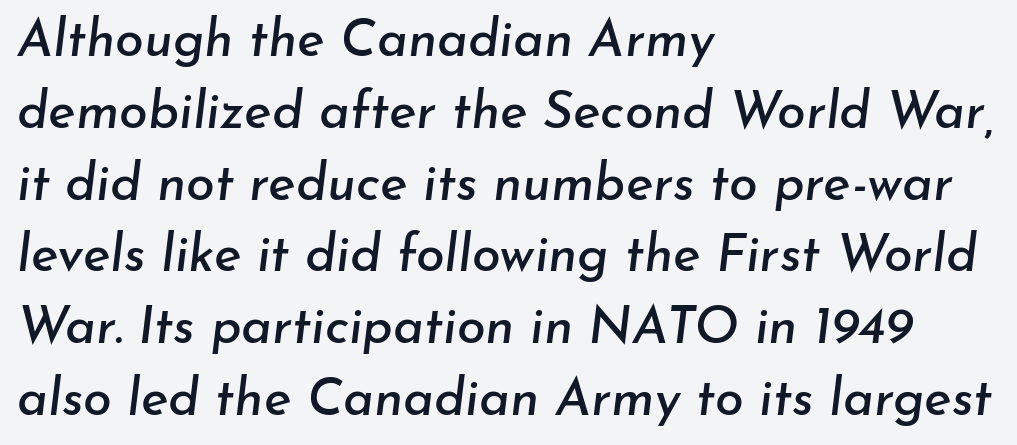
Is the type slanted? Yes — the strokes lean at a clear angle. Reading down the column, the eye jumps a familiar distance to each next line. Left-aligned paragraph, ragged on the right. This rendering features lettering with no underline. The line texture is even and compact thanks to regular tracking. Spacing verdict: proportional, widths tailored to each character.
